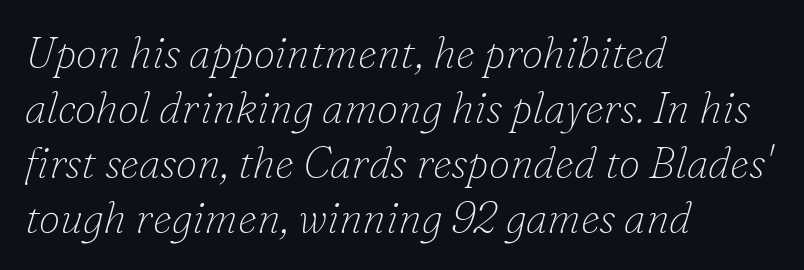
Q: Is the text bold? A: No.
Q: Is the text italic (slanted)? A: Yes, it leans right by about 16 degrees.
Q: Is the typeface a serif or a sans-serif typeface? A: Serif.
Q: Is the text underlined? A: No.
Q: How is the paragraph aligned? A: Left-aligned.
Q: Is the spacing between letters normal or unusually wide? A: Normal.
Q: Is the spacing between lines tight, normal or loose? A: Normal.
Q: Width (condensed, normal, or wide)? A: Normal.
Q: Stroke contrast? A: Low.
Q: x-height? A: Small.
Q: Monospaced? A: No.
